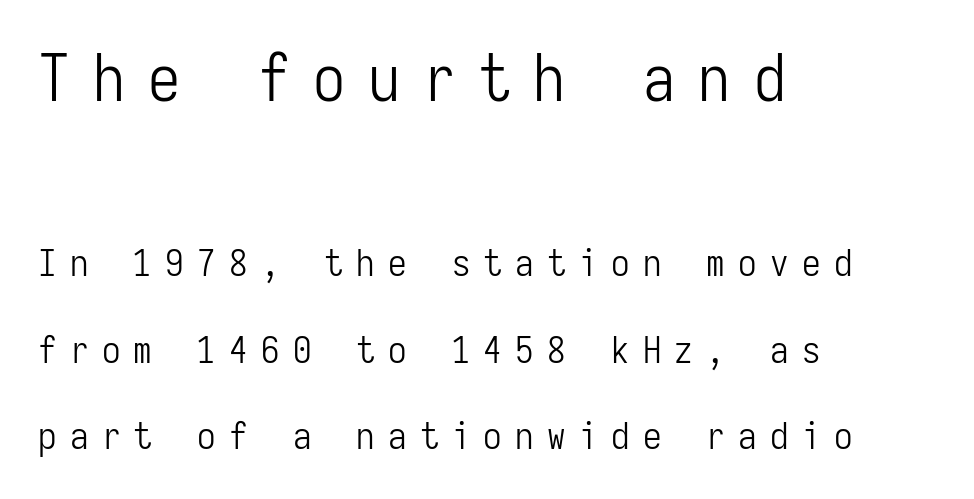
Note the uniform advance width — an 'i' takes as much space as an 'm'. A typesetter would label this face a sans. No chunkiness to these letters — they're not bold. No italicization has been applied; the sample stays upright.
